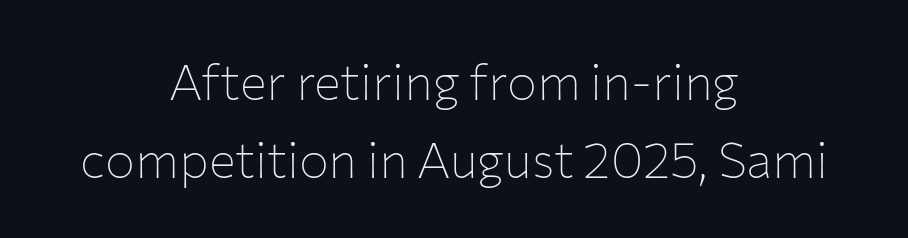
Q: Is the text bold? A: No.
Q: Is the text italic (slanted)? A: No, it is upright.
Q: Is the typeface a serif or a sans-serif typeface? A: Sans-serif.
Q: Is the text underlined? A: No.
Q: How is the paragraph aligned? A: Centered.
Q: Is the spacing between letters normal or unusually wide? A: Normal.
Q: Is the spacing between lines tight, normal or loose? A: Normal.
Q: Width (condensed, normal, or wide)? A: Normal.
Q: Stroke contrast? A: Low.
Q: x-height? A: Medium.
Q: Monospaced? A: No.
